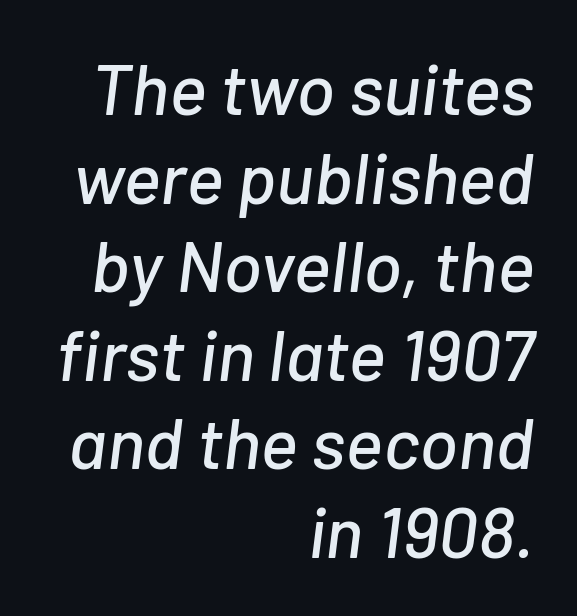
The image shows 72 px text type, italic (leaning right); set right-aligned, line spacing 1.23x, normal letter spacing, not underlined; low stroke contrast and a medium x-height.
